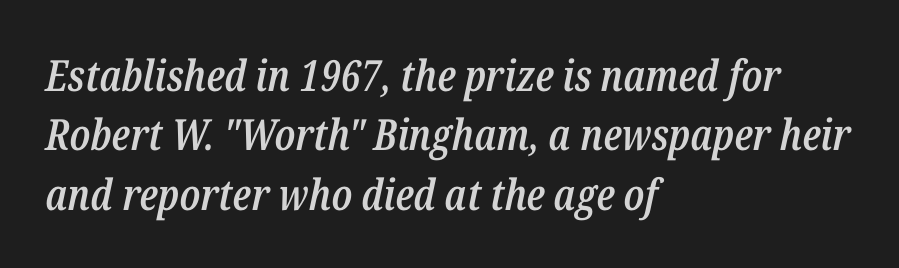
Q: Is the text bold? A: Semi-bold.
Q: Is the text italic (slanted)? A: Yes, it leans right by about 12 degrees.
Q: Is the text underlined? A: No.
Q: How is the paragraph aligned? A: Left-aligned.
Q: Is the spacing between letters normal or unusually wide? A: Normal.
Q: Is the spacing between lines tight, normal or loose? A: Normal.
Q: Width (condensed, normal, or wide)? A: Condensed.
Q: Stroke contrast? A: Low.
Q: x-height? A: Medium.
Q: Monospaced? A: No.
